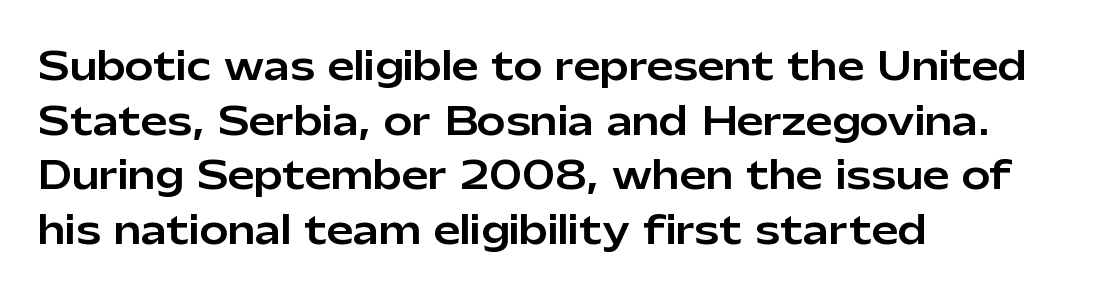
Q: Is the text italic (slanted)? A: No, it is upright.
Q: Is the typeface a serif or a sans-serif typeface? A: Sans-serif.
Q: Is the text underlined? A: No.
Q: How is the paragraph aligned? A: Left-aligned.
Q: Is the spacing between letters normal or unusually wide? A: Normal.
Q: Is the spacing between lines tight, normal or loose? A: Normal.
Q: Width (condensed, normal, or wide)? A: Normal.
Q: Stroke contrast? A: Low.
Q: x-height? A: Medium.
Q: Monospaced? A: No.
